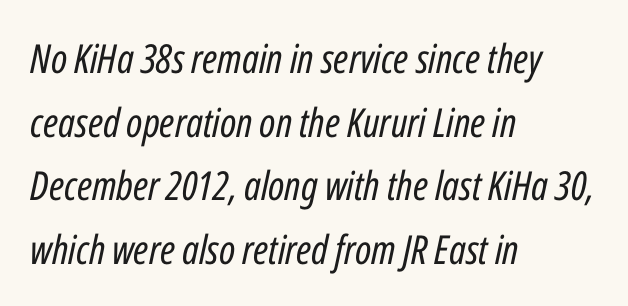
There is no visible air inserted between adjacent glyphs. Glance below the letters and you will spot only blank space. This sample has the flowing, uneven cadence of proportional lettering. These lines were composed using italics. The characters are drawn with everyday or finer stroke widths. Does the leading feel generous? No, just average.
